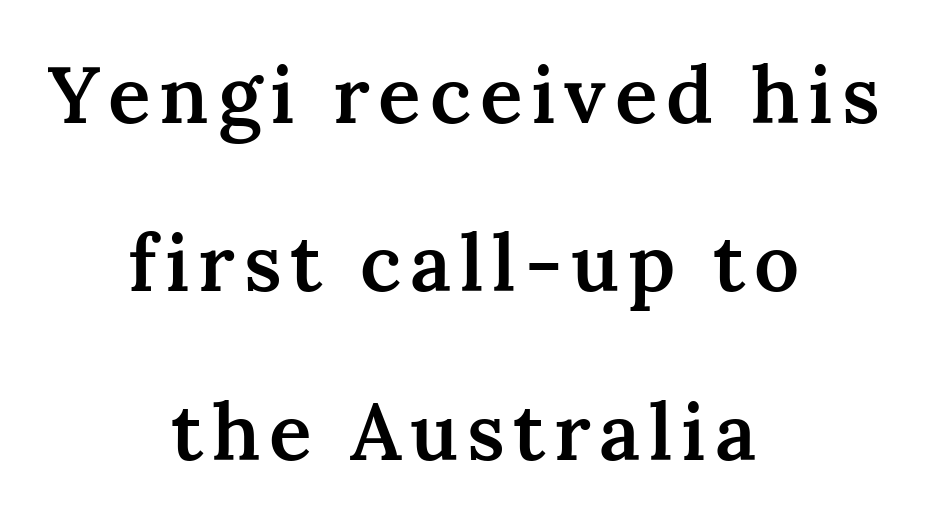
{"serif": "yes", "italic": "no", "bold": "semi", "weight": "semibold", "width": "normal", "stroke_contrast": "medium", "x_height": "medium", "monospaced": "no", "underline": "no", "align": "center", "line_spacing": "loose", "line_spacing_ratio": 2.13, "glyph_px": 79}
